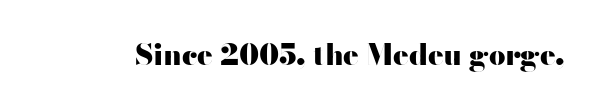
{"serif": "no", "italic": "no", "bold": "yes", "weight": "heavy", "width": "wide", "stroke_contrast": "high", "x_height": "small", "monospaced": "no", "underline": "no", "letter_spacing": "normal", "letter_spacing_em": 0.0, "glyph_px": 29}
